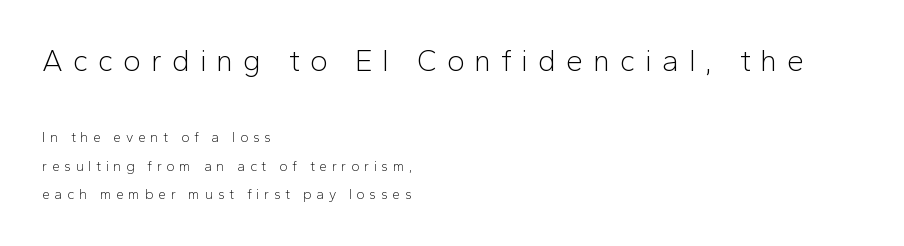
Q: Is the text bold? A: No.
Q: Is the text italic (slanted)? A: No, it is upright.
Q: Is the typeface a serif or a sans-serif typeface? A: Sans-serif.
Q: Is the text underlined? A: No.
Q: How is the paragraph aligned? A: Left-aligned.
Q: Is the spacing between letters normal or unusually wide? A: Unusually wide.
Q: Is the spacing between lines tight, normal or loose? A: Loose.
Q: Which block of text is set in a larger size, the first (top) or the second (bottom)? A: The first (top) one.
Q: Width (condensed, normal, or wide)? A: Normal.
Q: Stroke contrast? A: Low.
Q: x-height? A: Medium.
Q: Monospaced? A: No.
